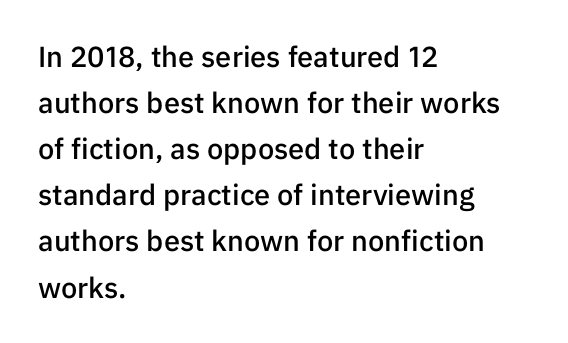
Each word holds together tightly as a unit, with standard inter-letter gaps. The typesetter chose a ragged-right arrangement here. The space between consecutive lines is moderate. The foot of each line stays bare and open.
